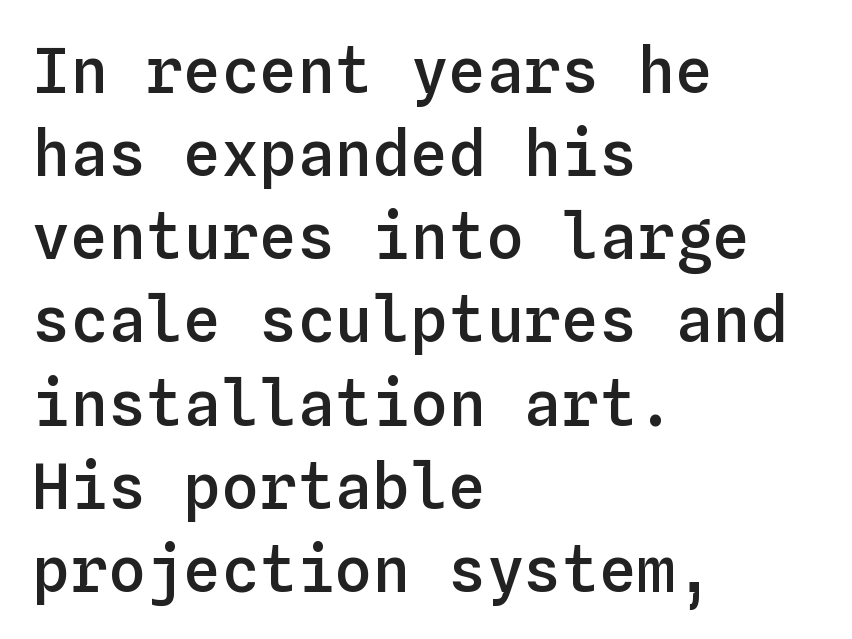
The image shows 63 px semibold type, upright, monospaced; set left-aligned, normal line spacing (1.32x), normal letter spacing, not underlined; low stroke contrast and a medium x-height.
